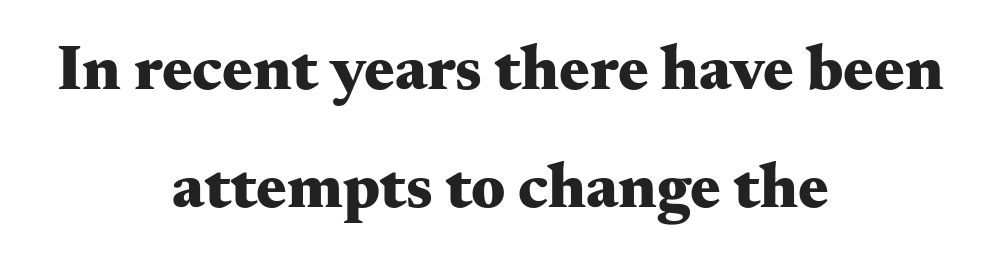
The image shows 64 px heavy, wide serif type, upright; set centered, line spacing 1.85x, normal letter spacing, not underlined; medium stroke contrast and a small x-height.
